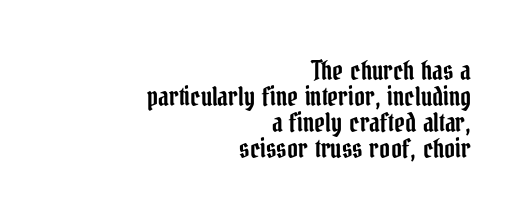
Q: Is the text italic (slanted)? A: No, it is upright.
Q: Is the text underlined? A: No.
Q: How is the paragraph aligned? A: Right-aligned.
Q: Is the spacing between letters normal or unusually wide? A: Normal.
Q: Is the spacing between lines tight, normal or loose? A: Tight.
